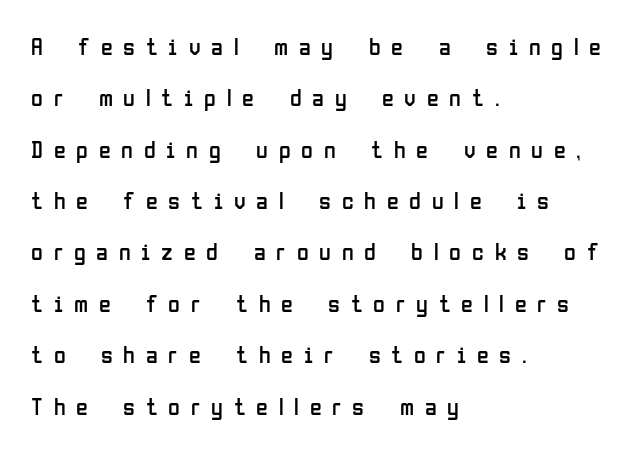
The image shows 24 px text type, upright; set left-aligned, loose line spacing (2.14x), unusually wide letter spacing (+0.45 em), not underlined.
